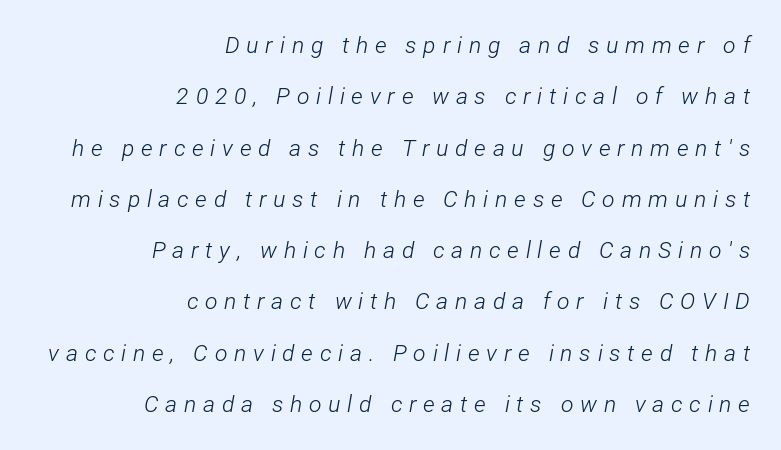
Observe the lean: these are italic letterforms. Substantial extra tracking has been applied to these lines. The space between consecutive lines is lavish. Summary of weight: not heavy and not bold.
